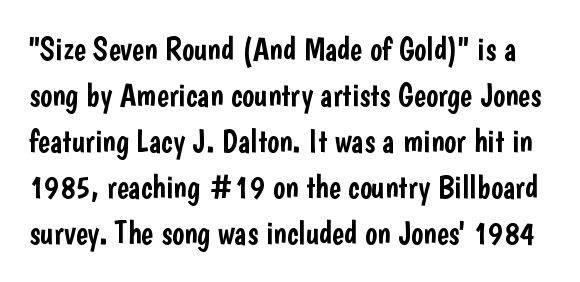
The image shows 32 px condensed sans-serif type, upright; set normal line spacing (1.44x), normal letter spacing, not underlined; low stroke contrast and a medium x-height.
